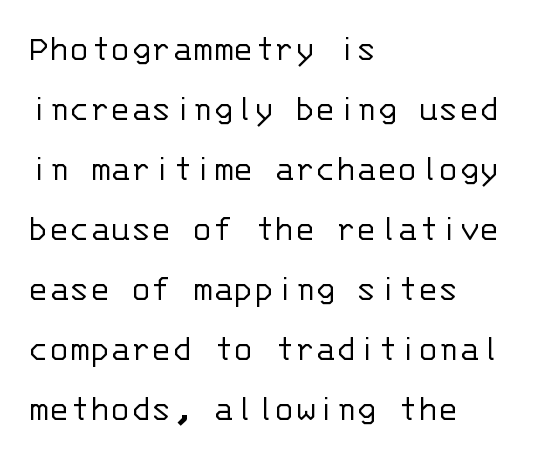
The image shows 38 px light sans-serif type, upright, monospaced; set left-aligned, normal line spacing (1.58x), normal letter spacing, not underlined; low stroke contrast and a large x-height.
